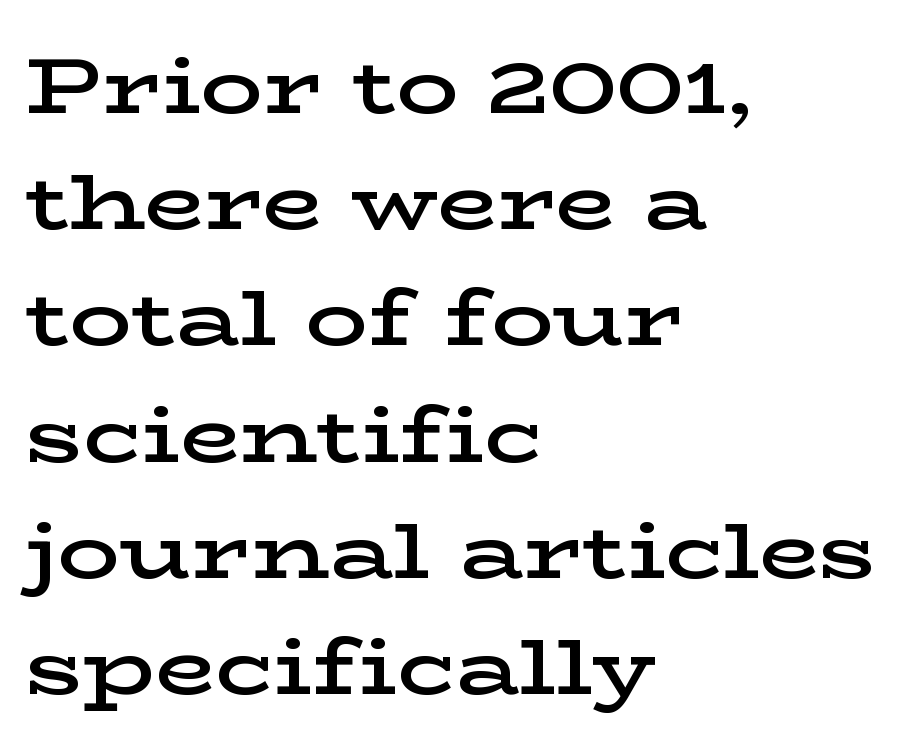
What weight is shown? A semibold, between regular and bold. The face used here is seriffed, in the tradition of book romans. Style check: upright. Spacing verdict: proportional, widths tailored to each character. The zone under the glyphs is completely vacant.
